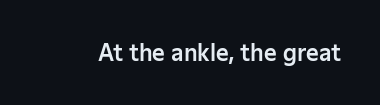
Q: Is the text italic (slanted)? A: No, it is upright.
Q: Is the text underlined? A: No.
Q: Is the spacing between letters normal or unusually wide? A: Normal.
